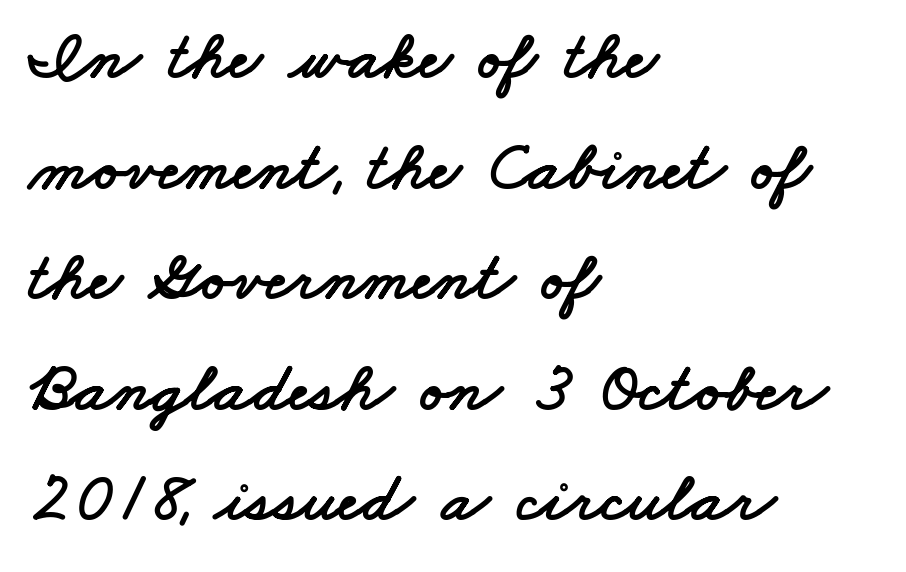
Q: Is the typeface a serif or a sans-serif typeface? A: Sans-serif.
Q: Is the text underlined? A: No.
Q: How is the paragraph aligned? A: Left-aligned.
Q: Is the spacing between letters normal or unusually wide? A: Normal.
Q: Is the spacing between lines tight, normal or loose? A: Normal.
Q: Width (condensed, normal, or wide)? A: Wide.
Q: Stroke contrast? A: Low.
Q: x-height? A: Small.
Q: Monospaced? A: No.
